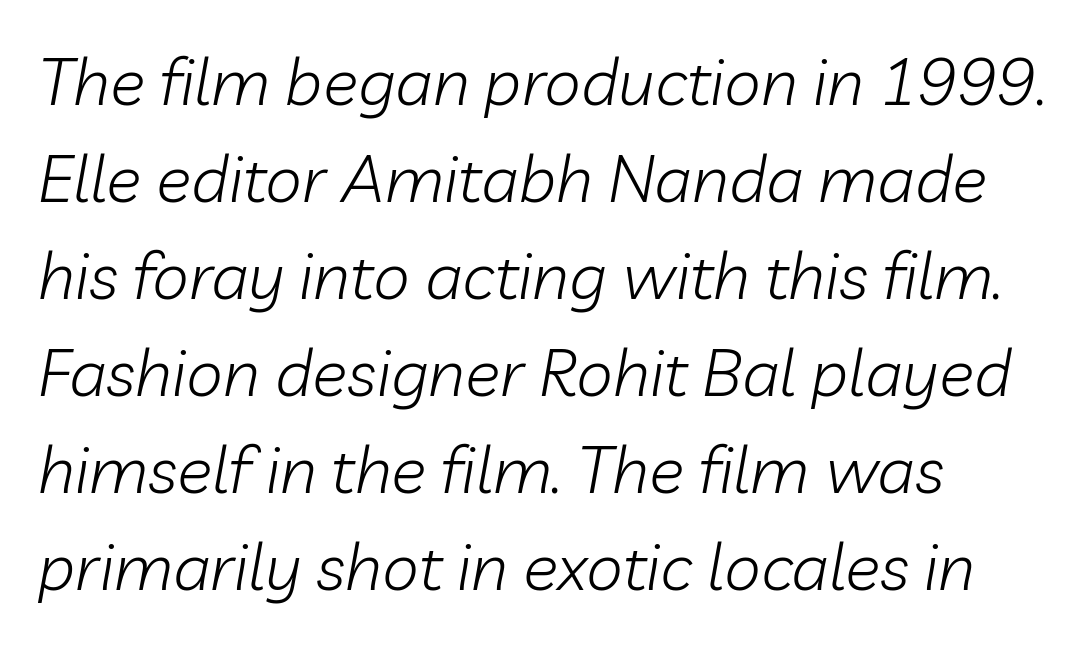
Leading: standard. Decoration check: the copy has no underline. The rendering uses natural spacing where letterforms have individual widths. Characters are canted at an angle relative to the baseline's perpendicular.
